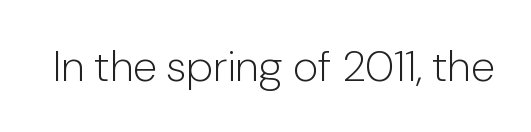
The image shows 44 px light sans-serif type, upright; set normal letter spacing, not underlined; low stroke contrast and a medium x-height.
